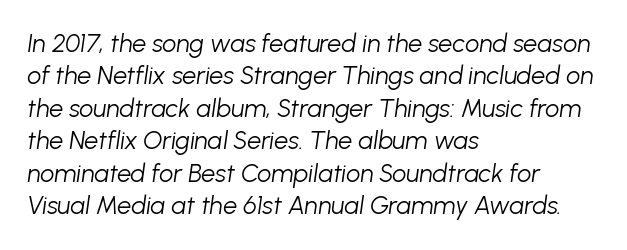
{"italic": "yes", "lean": "right", "slant_degrees": 8, "bold": "no", "underline": "no", "align": "left", "line_spacing": "normal", "line_spacing_ratio": 1.3, "letter_spacing": "normal", "letter_spacing_em": 0.0, "glyph_px": 25}
